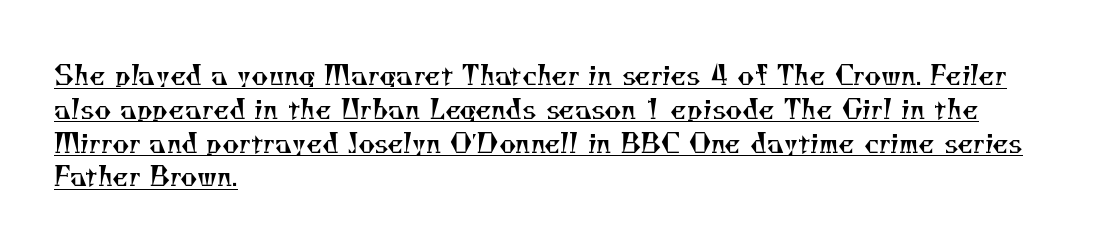
The image shows 26 px text type; set left-aligned, normal line spacing (1.3x), normal letter spacing, underlined.
